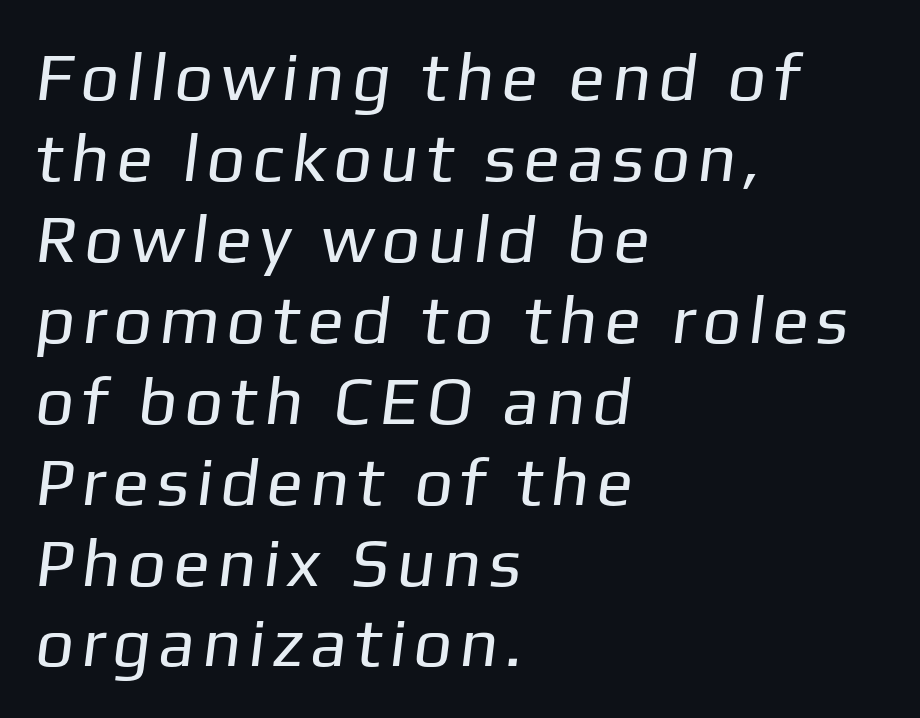
Q: Is the text bold? A: No.
Q: Is the typeface a serif or a sans-serif typeface? A: Sans-serif.
Q: Is the text underlined? A: No.
Q: How is the paragraph aligned? A: Left-aligned.
Q: Width (condensed, normal, or wide)? A: Normal.
Q: Stroke contrast? A: Low.
Q: x-height? A: Medium.
Q: Monospaced? A: No.
